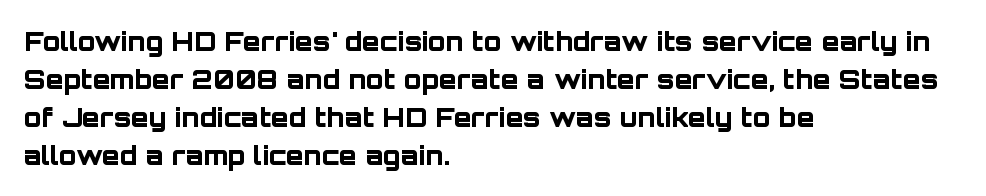
{"italic": "no", "bold": "yes", "underline": "no", "align": "left", "line_spacing": "normal", "line_spacing_ratio": 1.46, "letter_spacing": "normal", "letter_spacing_em": 0.0, "glyph_px": 26}
